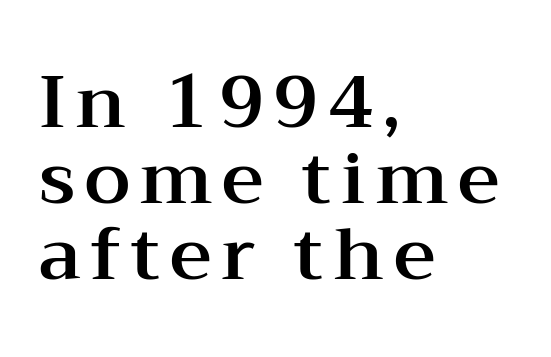
The image shows 73 px wide serif type, upright; set left-aligned, tight line spacing (1.04x), not underlined; medium stroke contrast and a medium x-height.
